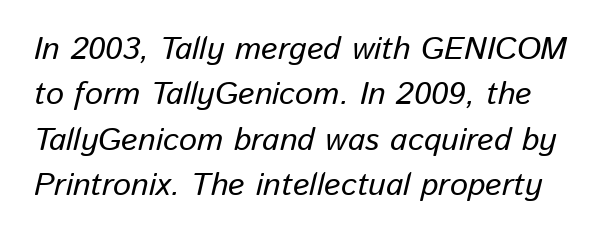
The image shows 32 px text type, italic (leaning right); set normal line spacing (1.42x), normal letter spacing, not underlined; low stroke contrast and a medium x-height.
